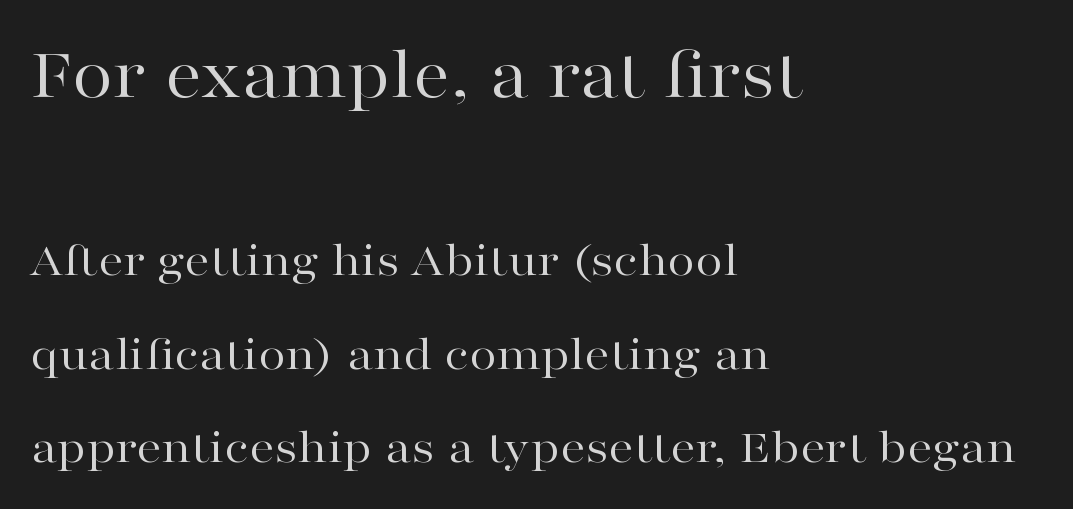
{"serif": "yes", "italic": "no", "bold": "no", "weight": "regular", "width": "wide", "stroke_contrast": "high", "x_height": "medium", "monospaced": "no", "underline": "no", "align": "left", "line_spacing_ratio": 1.87, "letter_spacing": "normal", "letter_spacing_em": 0.0, "larger_block": "first", "size_ratio": 1.5, "glyph_px": 75}
